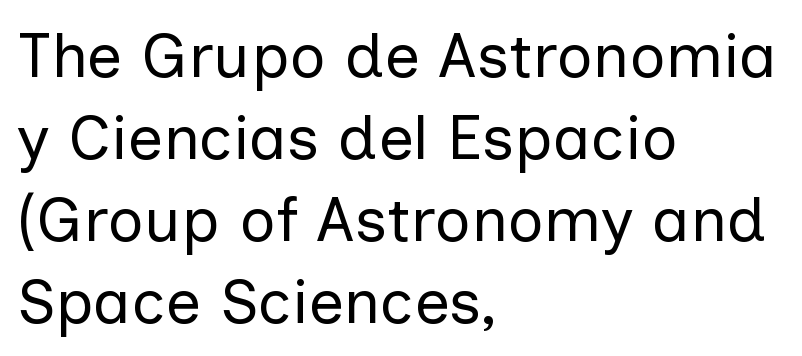
Varying glyph widths throughout — classic text-font behaviour. No extra ink here — the face is not bold. Every character sits straight up, as roman type does. Notice how descenders clear the ascenders below comfortably — that's standard leading. The space beneath each line is pristine and unruled. The lines are quadded left.
